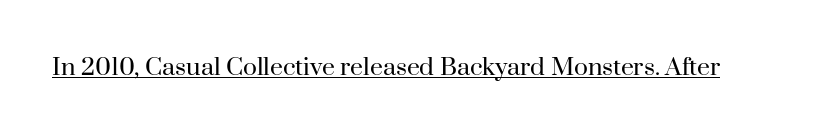
The image shows 23 px text type, upright; set normal letter spacing, underlined.
